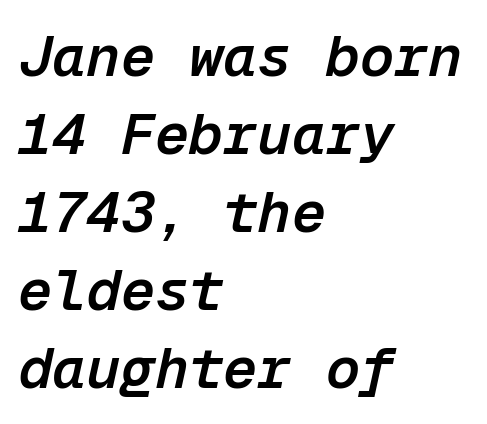
The image shows 57 px semibold type, italic (leaning right), monospaced; set left-aligned, normal line spacing (1.37x), normal letter spacing, not underlined; low stroke contrast and a medium x-height.
